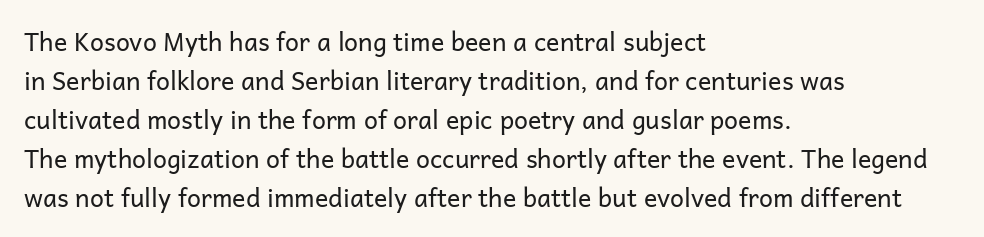
The space between consecutive lines is moderate. In terms of letterspacing, this is plain default setting. This rendering features lettering with no underline. Is the stroke heavy? The answer is a plain regular-or-lighter.
